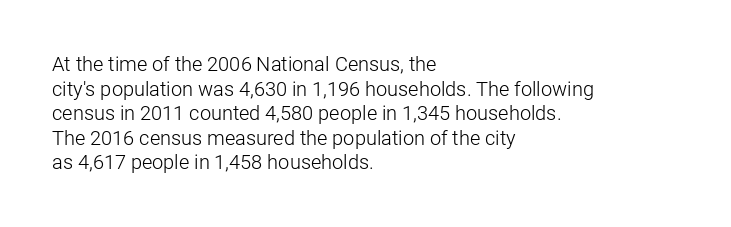
Casual observation: everything's shoved over to the left. This is not heavy type; no bold has been used. Italic? Not at all — the glyphs are vertical. The space beneath each line is pristine and unruled. No extra tracking has been applied to these lines.
